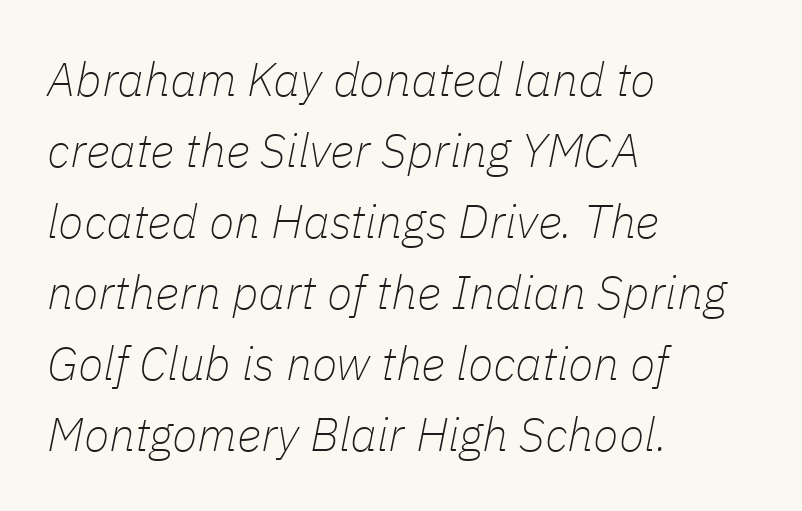
The image shows 47 px thin type, italic (leaning right); set left-aligned, normal line spacing (1.51x), normal letter spacing, not underlined; low stroke contrast and a medium x-height.
